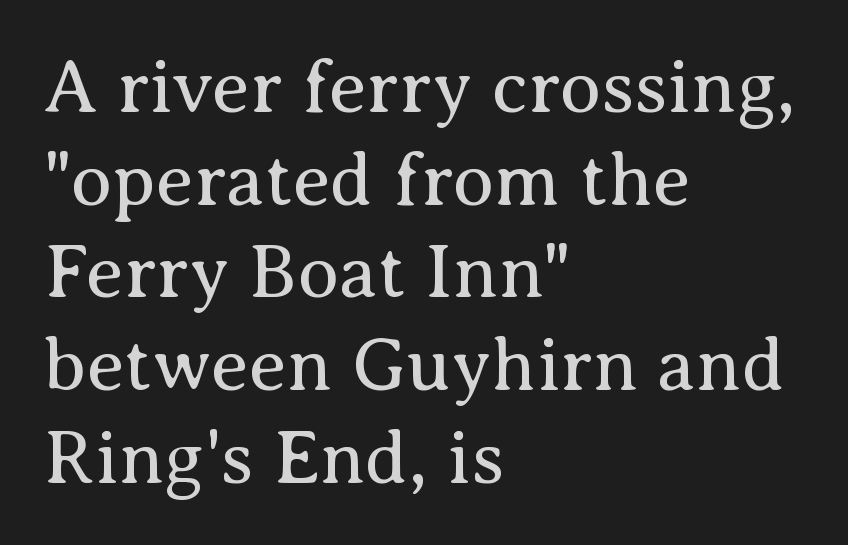
Q: Is the text bold? A: No.
Q: Is the text italic (slanted)? A: No, it is upright.
Q: Is the typeface a serif or a sans-serif typeface? A: Serif.
Q: Is the text underlined? A: No.
Q: How is the paragraph aligned? A: Left-aligned.
Q: Is the spacing between letters normal or unusually wide? A: Normal.
Q: Width (condensed, normal, or wide)? A: Normal.
Q: Stroke contrast? A: Medium.
Q: x-height? A: Medium.
Q: Monospaced? A: No.
